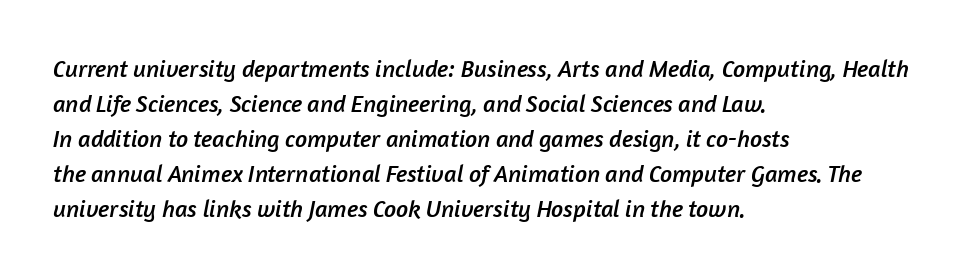
Students, note that the glyphs here touch the page at normal intervals. Left-aligned paragraph, ragged on the right. Check the space under the baseline: it is left empty. Notice how descenders clear the ascenders below comfortably — that's standard leading.
